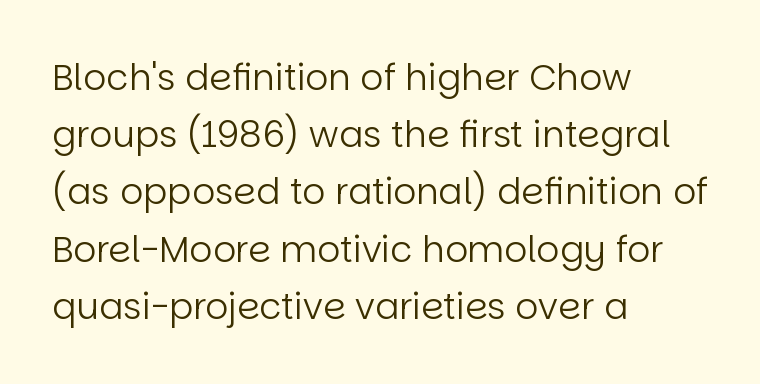
The image shows 36 px regular-weight sans-serif type, upright; set left-aligned, normal line spacing (1.59x), normal letter spacing, not underlined; low stroke contrast and a large x-height.
